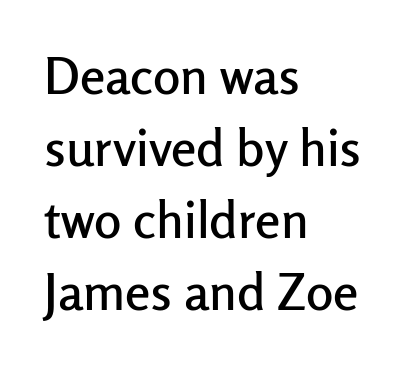
The image shows 51 px sans-serif type, upright; set left-aligned, normal line spacing (1.41x), normal letter spacing, not underlined; low stroke contrast and a medium x-height.
